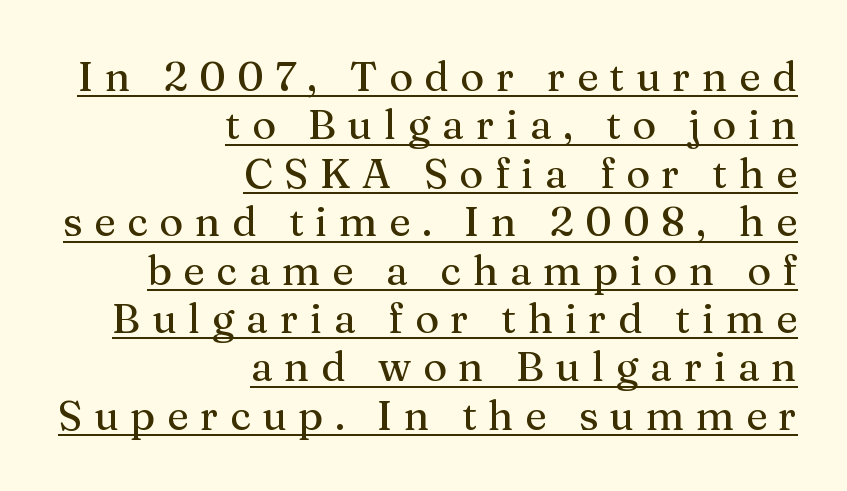
{"serif": "yes", "italic": "no", "width": "normal", "stroke_contrast": "medium", "x_height": "medium", "monospaced": "no", "underline": "yes", "align": "right", "line_spacing_ratio": 1.18, "letter_spacing": "wide", "letter_spacing_em": 0.28, "glyph_px": 41}
